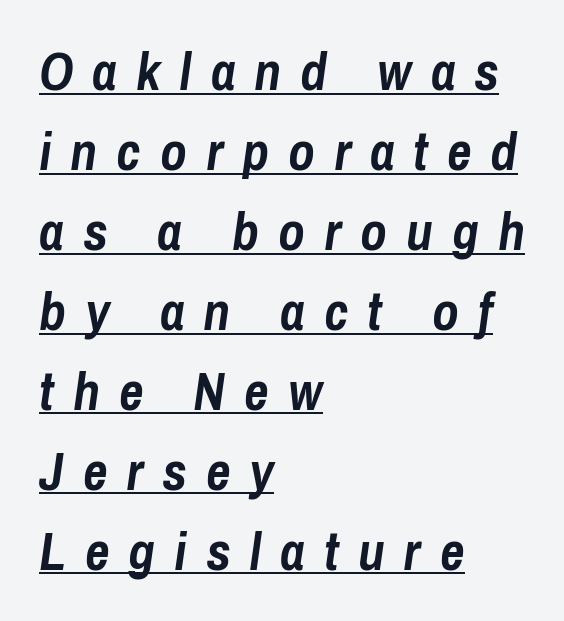
Q: Is the text bold? A: Yes.
Q: Is the text italic (slanted)? A: Yes, it leans right by about 8 degrees.
Q: Is the text underlined? A: Yes.
Q: How is the paragraph aligned? A: Left-aligned.
Q: Is the spacing between letters normal or unusually wide? A: Unusually wide.
Q: Is the spacing between lines tight, normal or loose? A: Normal.
Q: Width (condensed, normal, or wide)? A: Condensed.
Q: Stroke contrast? A: Low.
Q: x-height? A: Medium.
Q: Monospaced? A: No.
